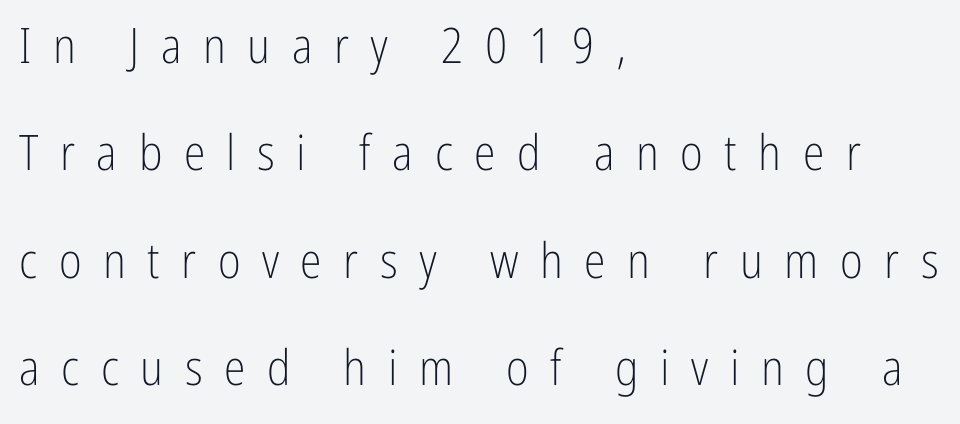
The face used here is rendered with a markedly widened letterfit. The passage shown is not underscored anywhere. The font family rendered here belongs to the sans-serif group. The lines are quadded left. Baseline-to-baseline distance is far greater than the letter height.
